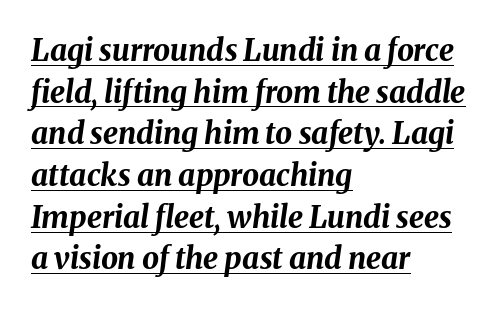
The letterforms sit shoulder to shoulder at normal distance. The face used here is proportionally spaced, like ordinary book or web type. A normal amount of white space separates one row of letters from the next. An italicized treatment has been applied to the whole sample. This rendering features underlined lettering. Set as a true bold cut, around the 700 mark.
